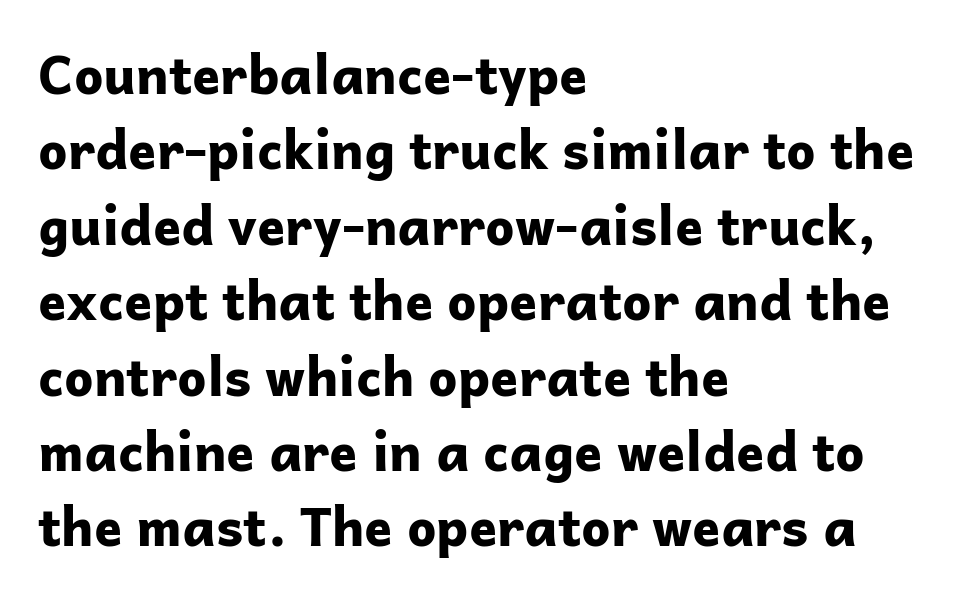
The image shows 52 px bold sans-serif type, upright; set left-aligned, normal line spacing (1.45x), normal letter spacing, not underlined; low stroke contrast and a medium x-height.
